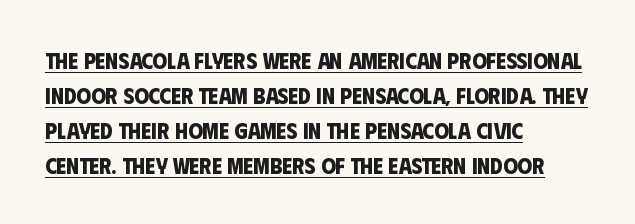
Q: Is the text bold? A: Yes.
Q: Is the text underlined? A: Yes.
Q: How is the paragraph aligned? A: Left-aligned.
Q: Is the spacing between letters normal or unusually wide? A: Normal.
Q: Is the spacing between lines tight, normal or loose? A: Normal.
